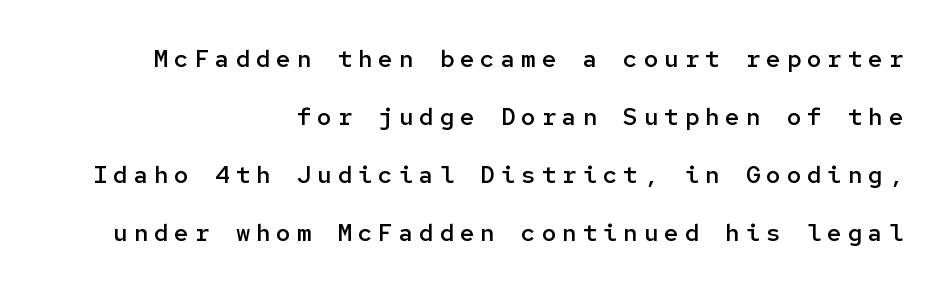
Visually the block forms a straight wall on the right and a jagged coastline on the left. Beneath every word, the page is bare. The typography opts for an upright posture over an oblique one. Line spacing here is loose.
